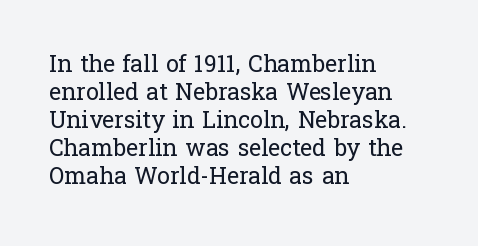
{"italic": "no", "bold": "no", "underline": "no", "align": "left", "line_spacing_ratio": 1.22, "letter_spacing": "normal", "letter_spacing_em": 0.0, "glyph_px": 23}
